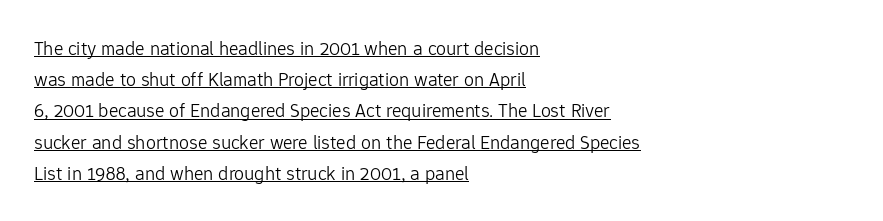
Q: Is the text bold? A: No.
Q: Is the text italic (slanted)? A: No, it is upright.
Q: Is the text underlined? A: Yes.
Q: How is the paragraph aligned? A: Left-aligned.
Q: Is the spacing between letters normal or unusually wide? A: Normal.
Q: Is the spacing between lines tight, normal or loose? A: Normal.
